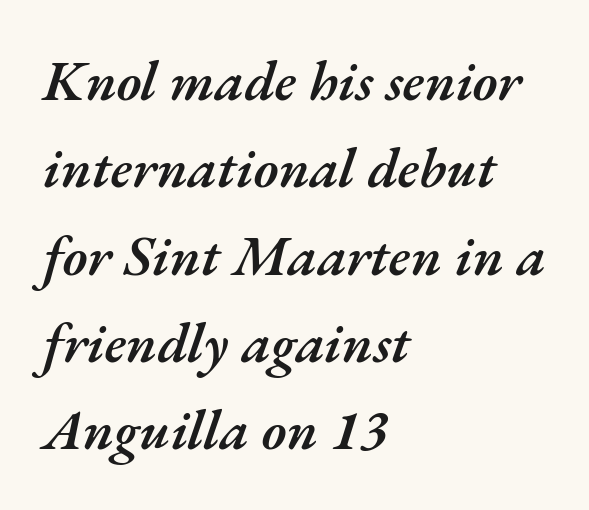
Q: Is the text bold? A: Semi-bold.
Q: Is the text italic (slanted)? A: Yes, it leans right by about 17 degrees.
Q: Is the text underlined? A: No.
Q: How is the paragraph aligned? A: Left-aligned.
Q: Is the spacing between letters normal or unusually wide? A: Normal.
Q: Is the spacing between lines tight, normal or loose? A: Normal.
Q: Width (condensed, normal, or wide)? A: Normal.
Q: Stroke contrast? A: Medium.
Q: x-height? A: Small.
Q: Monospaced? A: No.
